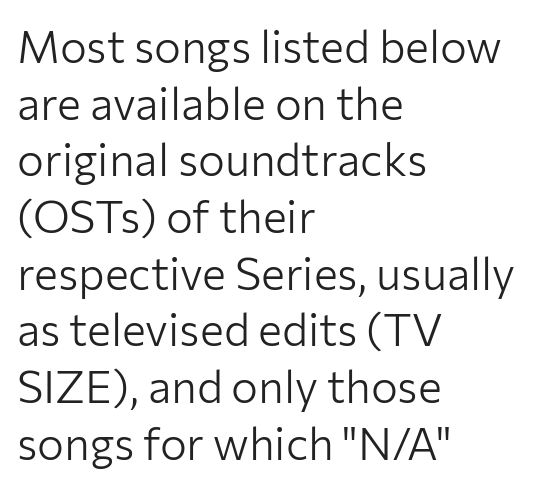
The image shows 45 px light sans-serif type, upright; set left-aligned, normal line spacing (1.26x), normal letter spacing, not underlined; low stroke contrast and a medium x-height.
